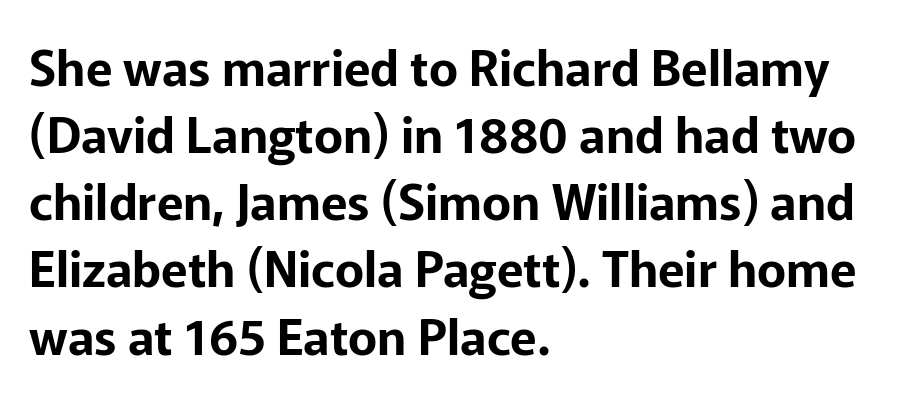
{"serif": "no", "italic": "no", "width": "normal", "stroke_contrast": "low", "x_height": "medium", "monospaced": "no", "underline": "no", "align": "left", "line_spacing": "normal", "line_spacing_ratio": 1.37, "letter_spacing": "normal", "letter_spacing_em": 0.0, "glyph_px": 49}
